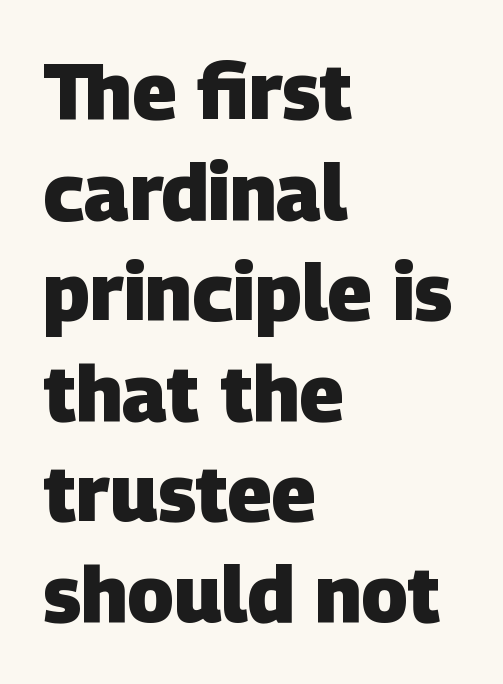
Casual observation: everything's shoved over to the left. A typesetter would label this face a sans. Underline: absent. What weight is shown? A full bold with thick strokes. Proportional: the letters do not fall into vertical columns. Interline gaps are of average width in this sample.
